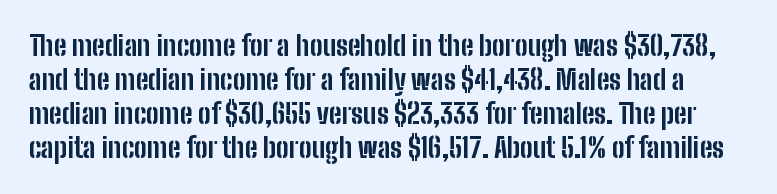
Vertical strokes here are truly vertical. Anything drawn beneath the words? Only blank space. These lines keep a tight, regular rhythm from letter to letter. A normal amount of white space separates one row of letters from the next. Set as a true bold cut, around the 700 mark.
